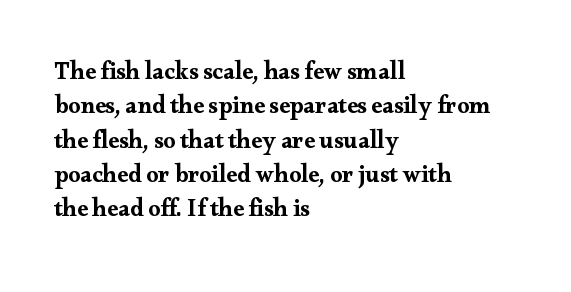
Q: Is the text italic (slanted)? A: No, it is upright.
Q: Is the text underlined? A: No.
Q: How is the paragraph aligned? A: Left-aligned.
Q: Is the spacing between letters normal or unusually wide? A: Normal.
Q: Is the spacing between lines tight, normal or loose? A: Normal.
